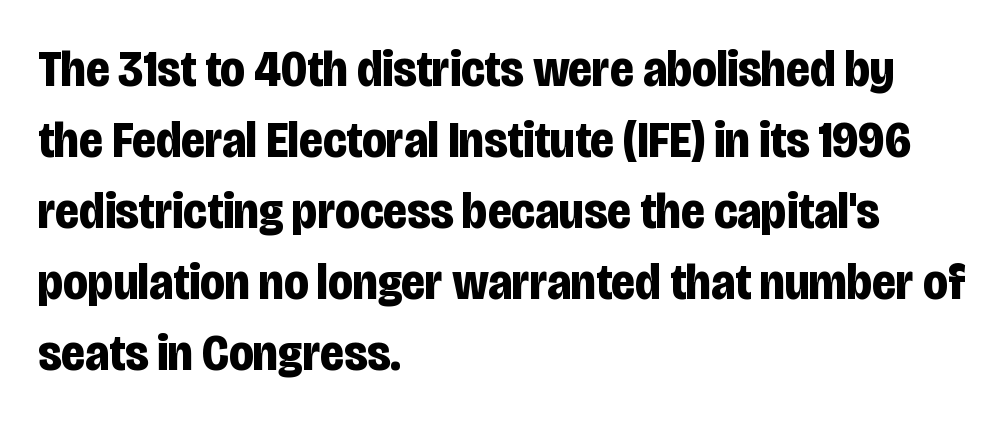
Q: Is the text bold? A: Yes.
Q: Is the text italic (slanted)? A: No, it is upright.
Q: Is the typeface a serif or a sans-serif typeface? A: Sans-serif.
Q: Is the text underlined? A: No.
Q: How is the paragraph aligned? A: Left-aligned.
Q: Is the spacing between letters normal or unusually wide? A: Normal.
Q: Is the spacing between lines tight, normal or loose? A: Normal.
Q: Width (condensed, normal, or wide)? A: Condensed.
Q: Stroke contrast? A: Low.
Q: x-height? A: Large.
Q: Monospaced? A: No.
